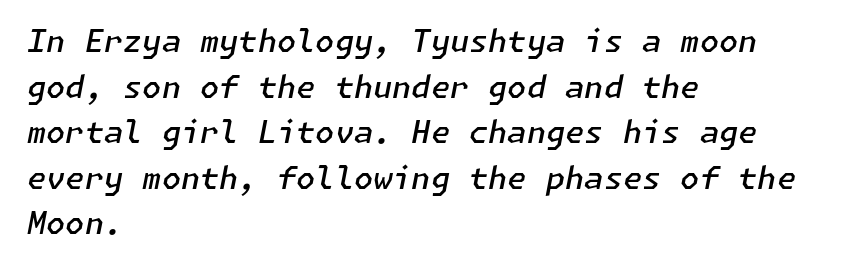
The image shows 31 px semibold type, italic (leaning right); set left-aligned, normal line spacing (1.47x), normal letter spacing, not underlined; low stroke contrast and a medium x-height.
